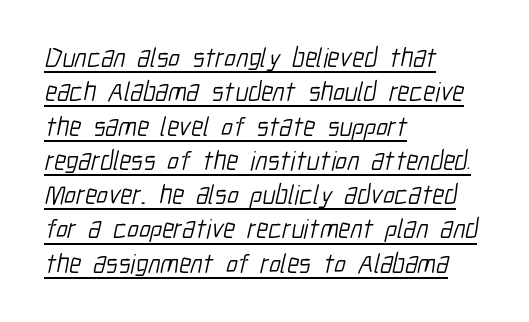
The image shows 27 px text type; set left-aligned, normal line spacing (1.27x), normal letter spacing, underlined.
